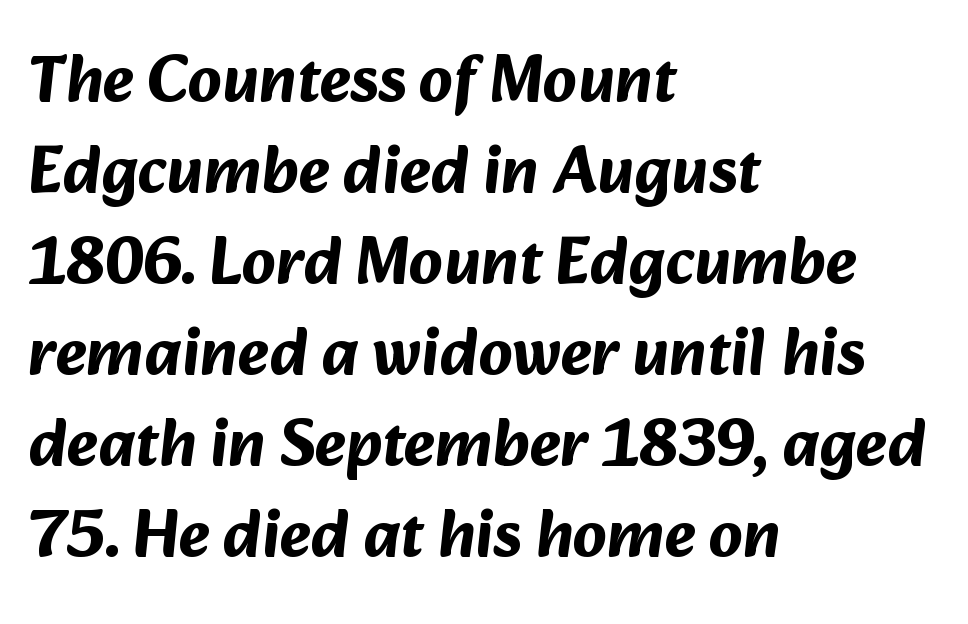
Observe the absence of serifs on each vertical stroke in this sample. Clear beneath every line of the passage. Line beginnings align vertically; line endings do not. Regarding leading, the lines here are spaced in the standard way.
